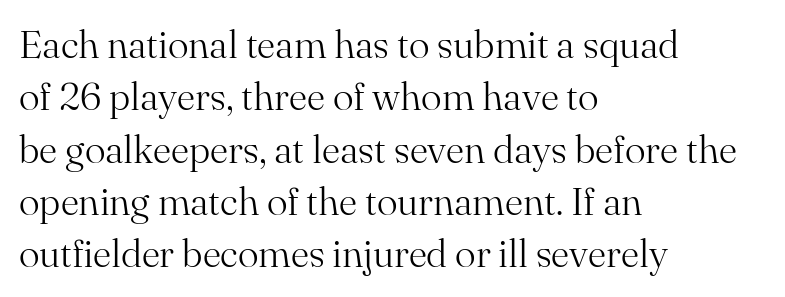
Q: Is the text bold? A: No.
Q: Is the text italic (slanted)? A: No, it is upright.
Q: Is the typeface a serif or a sans-serif typeface? A: Serif.
Q: Is the text underlined? A: No.
Q: How is the paragraph aligned? A: Left-aligned.
Q: Is the spacing between letters normal or unusually wide? A: Normal.
Q: Is the spacing between lines tight, normal or loose? A: Normal.
Q: Width (condensed, normal, or wide)? A: Normal.
Q: Stroke contrast? A: Medium.
Q: x-height? A: Small.
Q: Monospaced? A: No.
